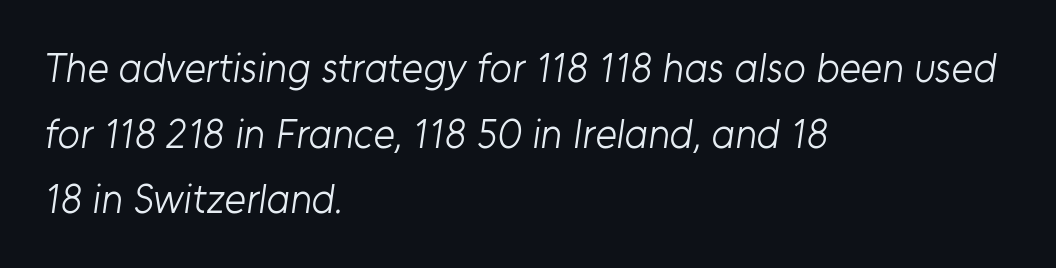
The setting favours the left margin, as ordinary paragraphs usually do. Examine the stroke ends and you'll find no serifs. Interline gaps are of average width in this sample. The gaps between neighbouring characters are ordinary and unremarkable.
